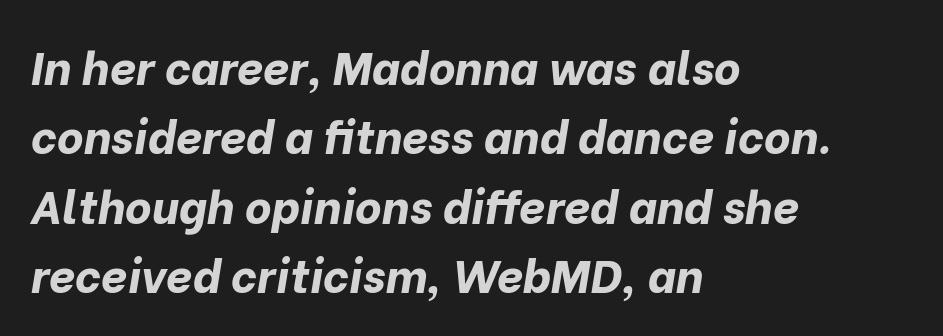
Tracking value appears to be zero — textbook default spacing. The passage shown leans; its letterforms are oblique. These words are printed bold, with thick strokes throughout. The lines in this sample share a left origin and differ only in where they stop. A bare baseline throughout the passage. Successive baselines arrive at the customary interval.
